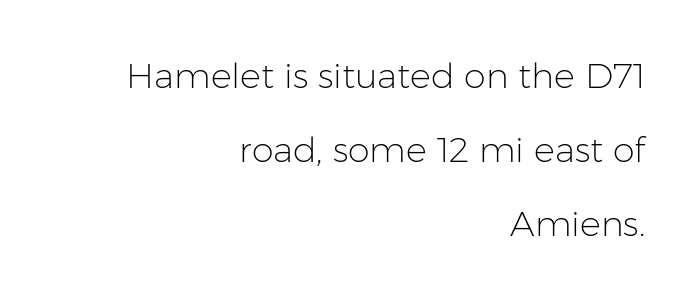
{"serif": "no", "italic": "no", "bold": "no", "weight": "light", "width": "normal", "stroke_contrast": "low", "x_height": "medium", "monospaced": "no", "underline": "no", "align": "right", "line_spacing": "loose", "line_spacing_ratio": 2.11, "letter_spacing": "normal", "letter_spacing_em": 0.0, "glyph_px": 35}
